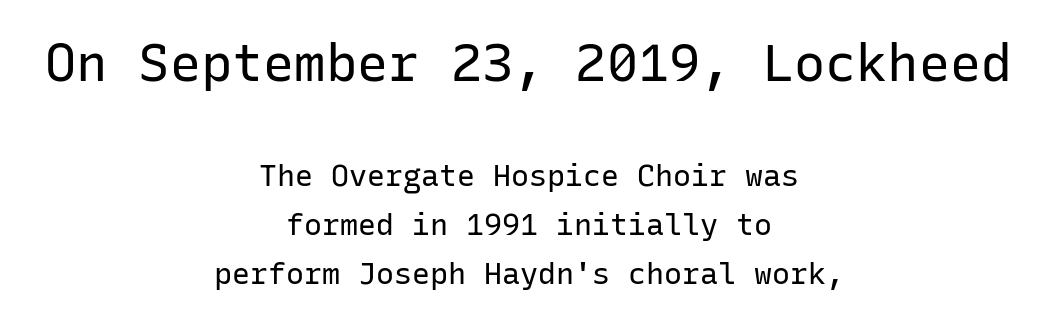
The image shows 52 px regular-weight sans-serif type, upright, monospaced; set centered, normal line spacing (1.63x), normal letter spacing, not underlined; the first (top) block is 1.73x larger; low stroke contrast and a medium x-height.
